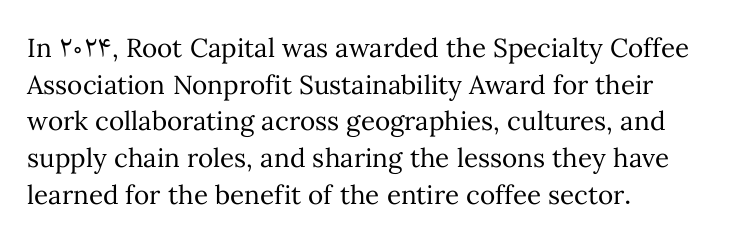
{"italic": "no", "bold": "no", "underline": "no", "align": "left", "line_spacing": "normal", "line_spacing_ratio": 1.41, "letter_spacing": "normal", "letter_spacing_em": 0.0, "glyph_px": 26}
